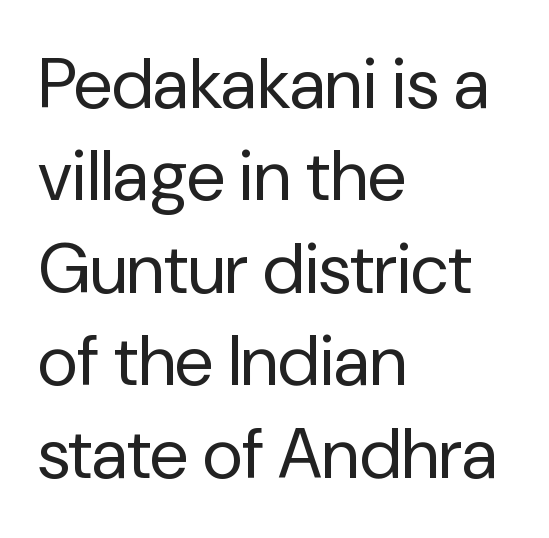
The image shows 70 px regular-weight sans-serif type, upright; set left-aligned, normal line spacing (1.32x), normal letter spacing, not underlined; low stroke contrast and a medium x-height.
